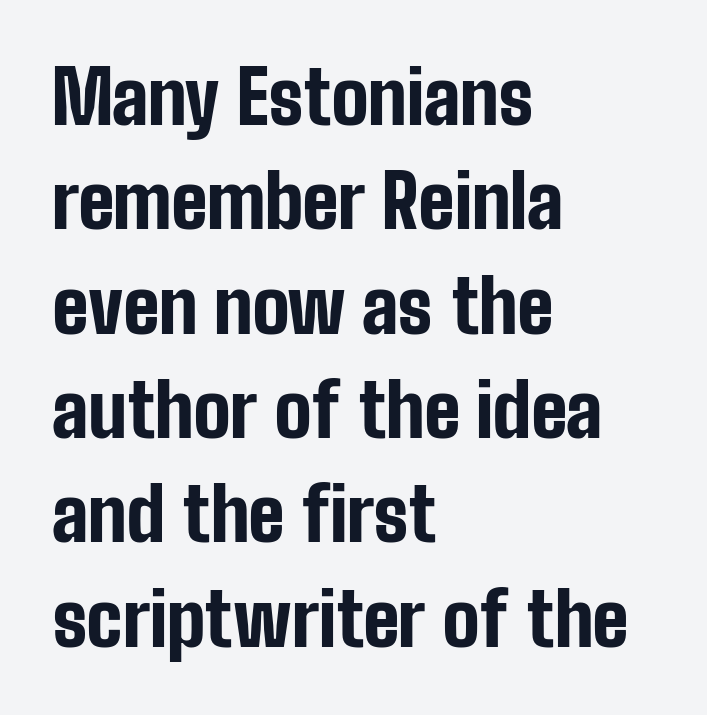
Q: Is the text bold? A: Yes.
Q: Is the text italic (slanted)? A: No, it is upright.
Q: Is the typeface a serif or a sans-serif typeface? A: Sans-serif.
Q: Is the text underlined? A: No.
Q: How is the paragraph aligned? A: Left-aligned.
Q: Is the spacing between letters normal or unusually wide? A: Normal.
Q: Is the spacing between lines tight, normal or loose? A: Normal.
Q: Width (condensed, normal, or wide)? A: Condensed.
Q: Stroke contrast? A: Low.
Q: x-height? A: Medium.
Q: Monospaced? A: No.
